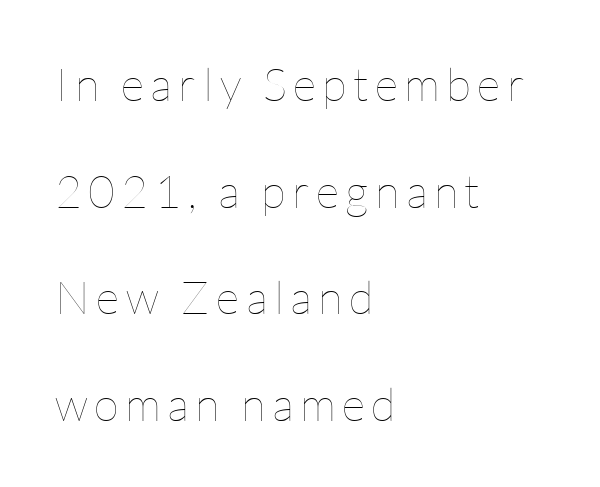
The image shows 46 px thin type, upright; set left-aligned, loose line spacing (2.32x), not underlined; low stroke contrast and a medium x-height.
